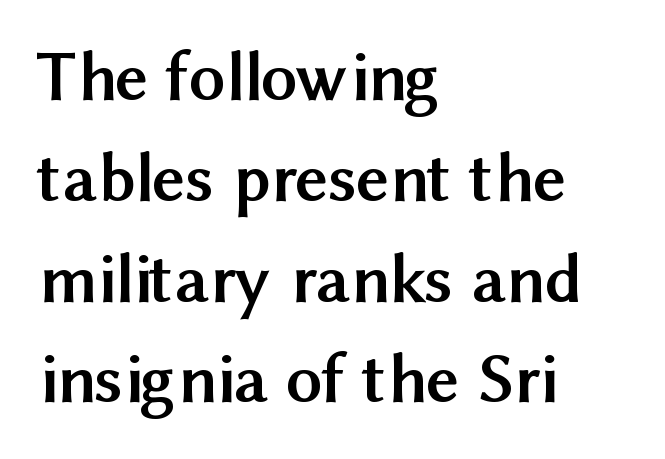
Q: Is the text bold? A: Yes.
Q: Is the text italic (slanted)? A: No, it is upright.
Q: Is the typeface a serif or a sans-serif typeface? A: Sans-serif.
Q: Is the text underlined? A: No.
Q: How is the paragraph aligned? A: Left-aligned.
Q: Is the spacing between letters normal or unusually wide? A: Normal.
Q: Is the spacing between lines tight, normal or loose? A: Normal.
Q: Width (condensed, normal, or wide)? A: Normal.
Q: Stroke contrast? A: Medium.
Q: x-height? A: Medium.
Q: Monospaced? A: No.
